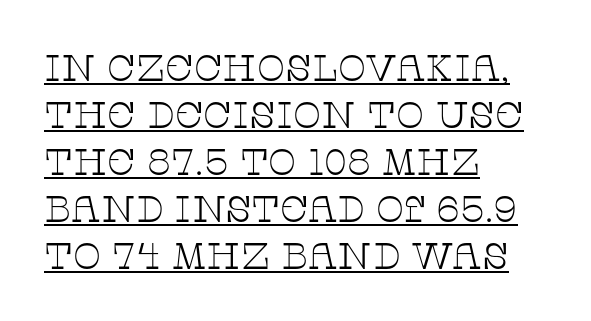
The image shows 37 px thin, wide serif type, upright; set left-aligned, normal line spacing (1.27x), normal letter spacing, underlined; low stroke contrast and a large x-height.
